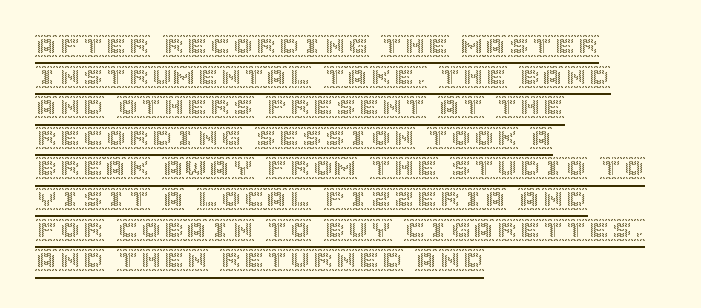
The image shows 23 px text type, upright; set left-aligned, normal line spacing (1.33x), normal letter spacing, underlined.
